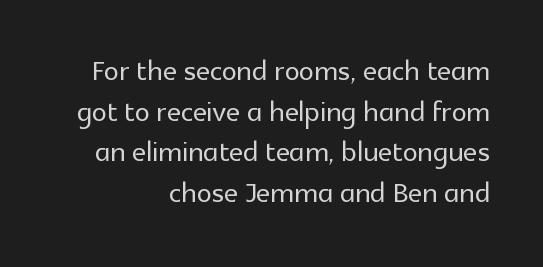
Stroke terminals: plain, sans-serif. Right-aligned paragraph, ragged on the left. Clear beneath every line of the passage. Note the varied advance widths — an 'i' is clearly narrower than an 'm'.
